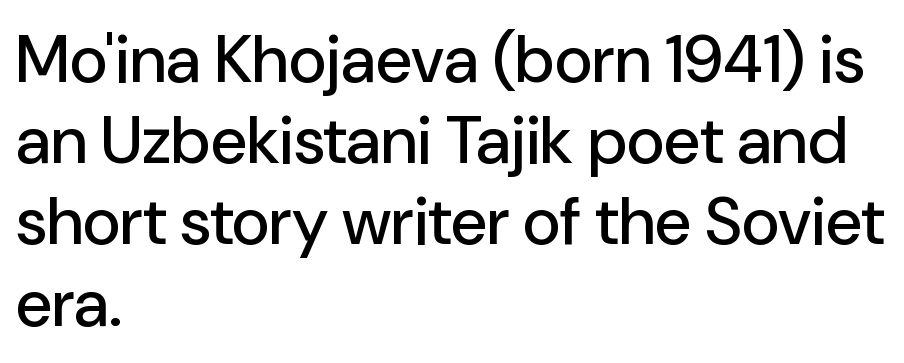
The image shows 66 px sans-serif type, upright; set left-aligned, line spacing 1.23x, normal letter spacing, not underlined; low stroke contrast and a medium x-height.
